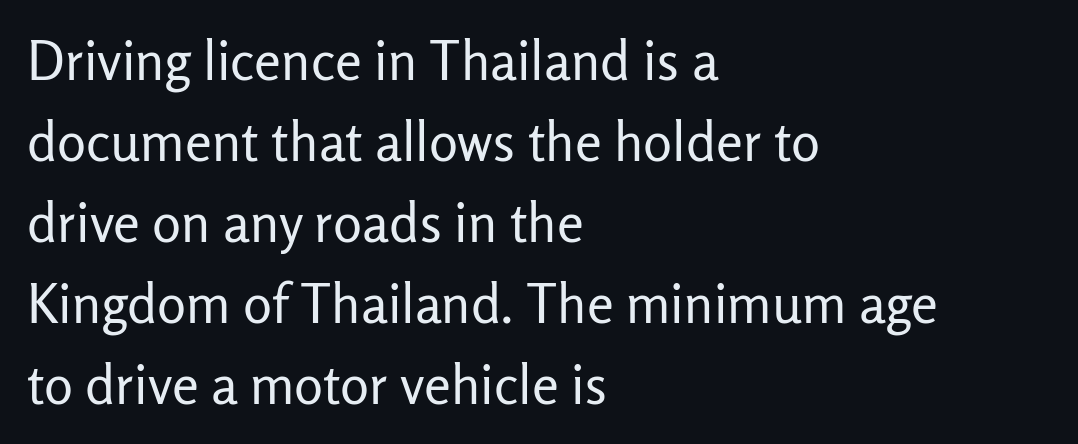
Are there feet on the stems? There aren't — it's a sans. The horizontal fit of the characters is conventional and even. The font sits on the lighter half of the weight spectrum, regular included. The strip under each line holds only bare page. Nope, not italic — everything's standing straight.
